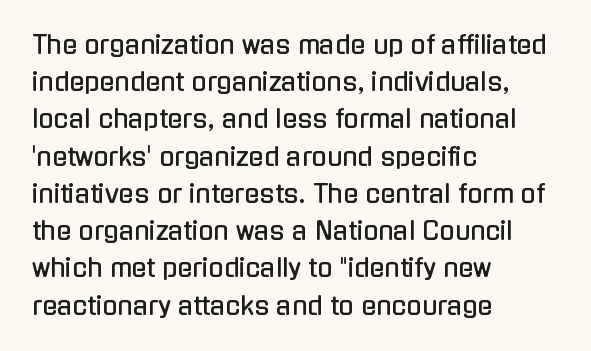
The image shows 25 px text type, upright; set left-aligned, normal line spacing (1.49x), normal letter spacing, not underlined.
